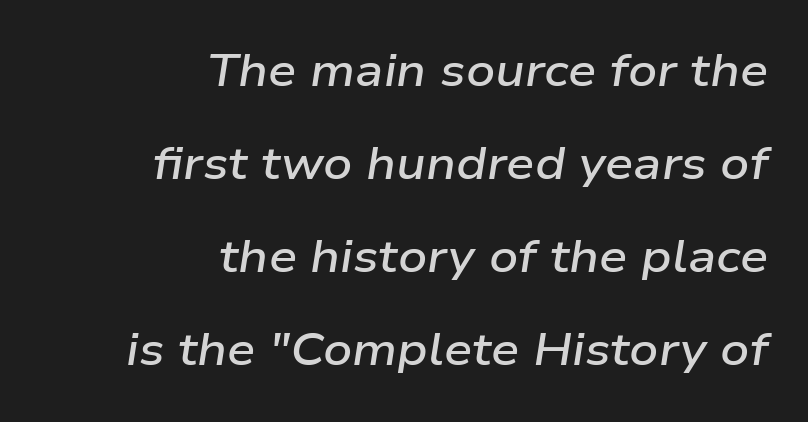
Q: Is the text bold? A: Semi-bold.
Q: Is the text italic (slanted)? A: Yes, it leans right by about 9 degrees.
Q: Is the text underlined? A: No.
Q: How is the paragraph aligned? A: Right-aligned.
Q: Is the spacing between letters normal or unusually wide? A: Normal.
Q: Is the spacing between lines tight, normal or loose? A: Loose.
Q: Width (condensed, normal, or wide)? A: Wide.
Q: Stroke contrast? A: Low.
Q: x-height? A: Medium.
Q: Monospaced? A: No.
